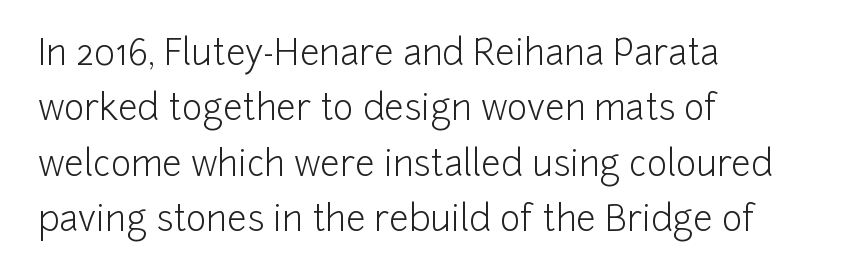
{"serif": "no", "italic": "no", "bold": "no", "weight": "light", "width": "normal", "stroke_contrast": "low", "x_height": "medium", "monospaced": "no", "underline": "no", "align": "left", "line_spacing": "normal", "line_spacing_ratio": 1.58, "letter_spacing": "normal", "letter_spacing_em": 0.0, "glyph_px": 35}
